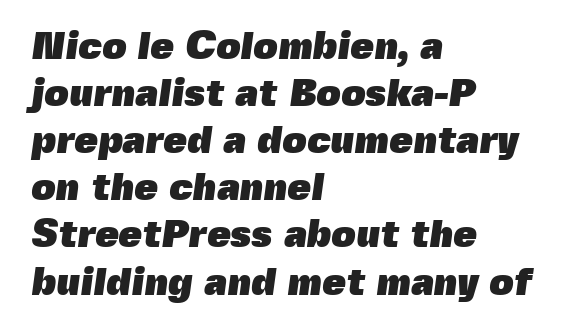
{"serif": "no", "bold": "yes", "weight": "heavy", "width": "normal", "x_height": "medium", "monospaced": "no", "underline": "no", "align": "left", "line_spacing_ratio": 1.24, "letter_spacing": "normal", "letter_spacing_em": 0.0, "glyph_px": 38}
